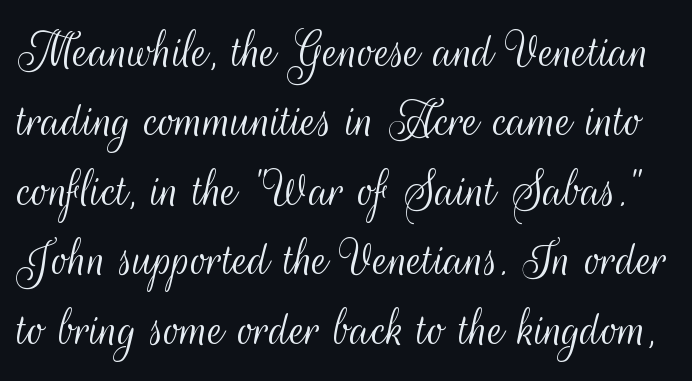
Check the space under the baseline: it is left empty. Note: no serifs on the glyphs. Here the designer chose a conventional face with non-uniform glyph widths. Stems and bowls with no extra thickness — not bold.
